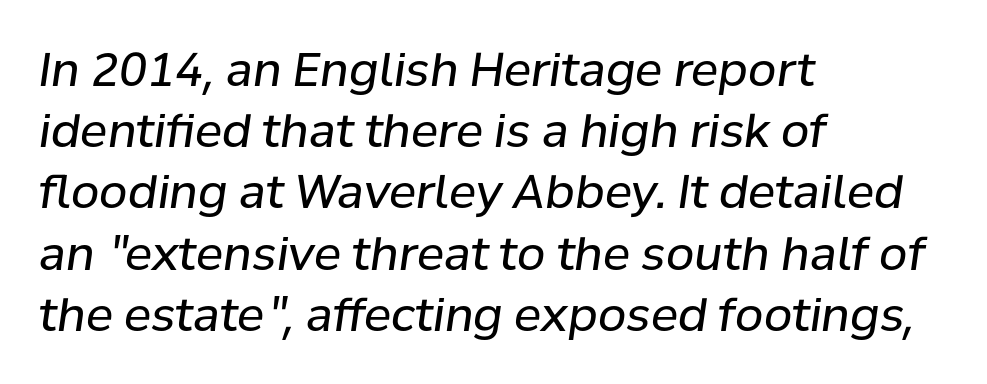
Q: Is the text bold? A: No.
Q: Is the text italic (slanted)? A: Yes, it leans right by about 8 degrees.
Q: Is the text underlined? A: No.
Q: How is the paragraph aligned? A: Left-aligned.
Q: Is the spacing between letters normal or unusually wide? A: Normal.
Q: Is the spacing between lines tight, normal or loose? A: Normal.
Q: Width (condensed, normal, or wide)? A: Normal.
Q: Stroke contrast? A: Low.
Q: x-height? A: Medium.
Q: Monospaced? A: No.
